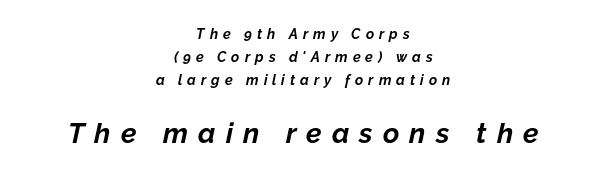
{"italic": "yes", "lean": "right", "slant_degrees": 12, "bold": "yes", "weight": "bold", "width": "normal", "stroke_contrast": "low", "x_height": "medium", "monospaced": "no", "underline": "no", "align": "center", "line_spacing": "normal", "line_spacing_ratio": 1.64, "letter_spacing": "wide", "letter_spacing_em": 0.36, "larger_block": "second", "size_ratio": 2.0, "glyph_px": 28}
